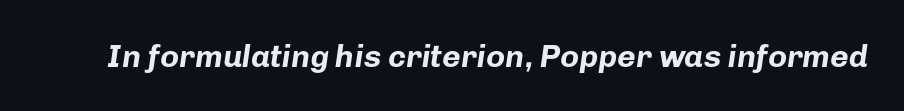
The image shows 32 px bold type, italic (leaning right); set normal letter spacing, not underlined; low stroke contrast and a medium x-height.
